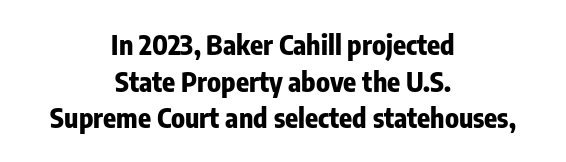
The image shows 27 px bold type, upright; set centered, normal line spacing (1.36x), normal letter spacing, not underlined.
